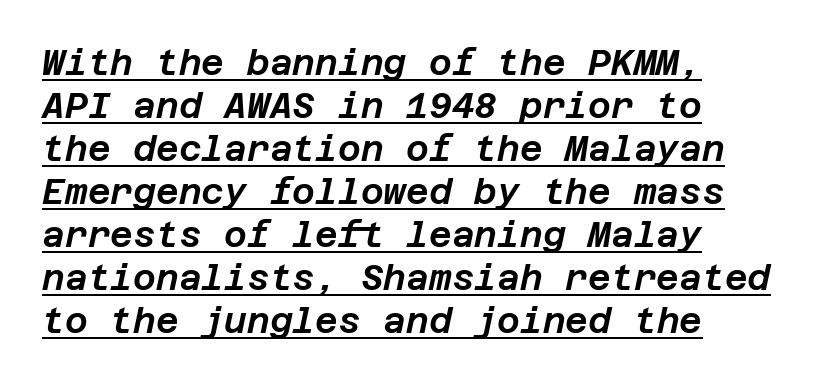
{"italic": "yes", "lean": "right", "slant_degrees": 12, "width": "normal", "stroke_contrast": "low", "x_height": "large", "underline": "yes", "align": "left", "line_spacing_ratio": 1.23, "letter_spacing": "normal", "letter_spacing_em": 0.0, "glyph_px": 35}
